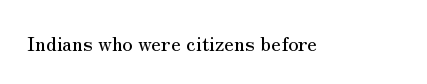
{"italic": "no", "underline": "no", "letter_spacing": "normal", "letter_spacing_em": 0.0, "glyph_px": 20}
